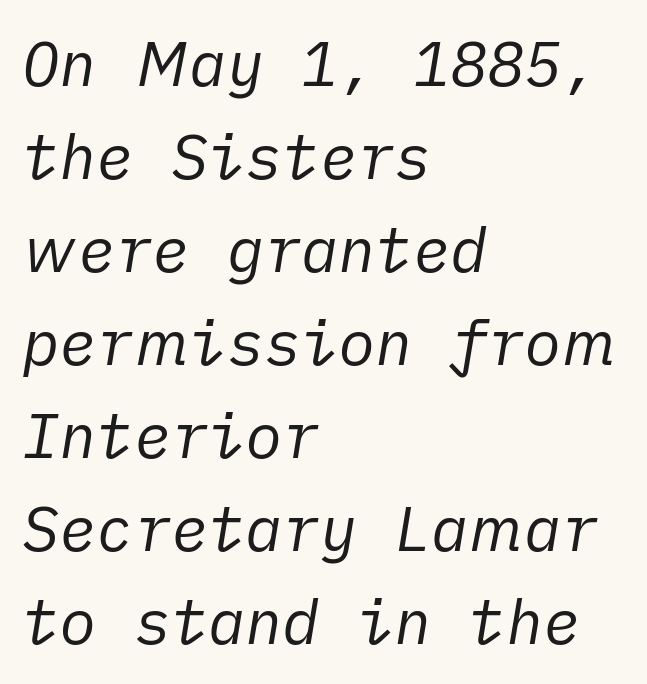
The image shows 62 px regular-weight type, italic (leaning right); set left-aligned, normal line spacing (1.5x), normal letter spacing, not underlined; low stroke contrast and a medium x-height.
